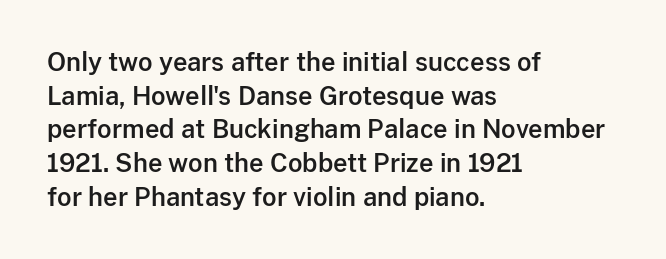
The image shows 25 px text type, upright; set left-aligned, normal line spacing (1.35x), normal letter spacing, not underlined.
